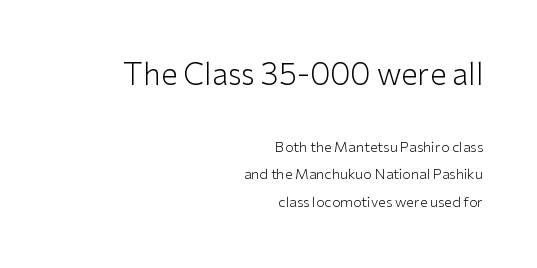
{"serif": "no", "italic": "no", "bold": "no", "weight": "light", "width": "normal", "stroke_contrast": "low", "x_height": "medium", "monospaced": "no", "underline": "no", "align": "right", "line_spacing": "loose", "line_spacing_ratio": 1.96, "letter_spacing": "normal", "letter_spacing_em": 0.0, "larger_block": "first", "size_ratio": 2.14, "glyph_px": 30}
